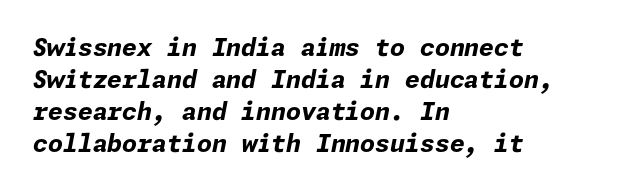
Q: Is the text bold? A: Yes.
Q: Is the text italic (slanted)? A: Yes, it leans right by about 11 degrees.
Q: Is the text underlined? A: No.
Q: How is the paragraph aligned? A: Left-aligned.
Q: Is the spacing between letters normal or unusually wide? A: Normal.
Q: Is the spacing between lines tight, normal or loose? A: Normal.
